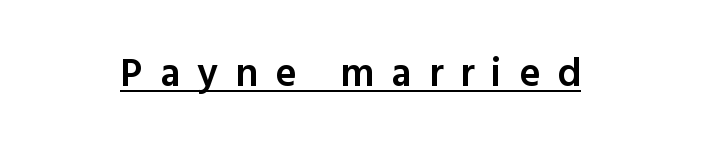
The image shows 40 px semibold sans-serif type, upright; set unusually wide letter spacing (+0.43 em), underlined; a medium x-height.
